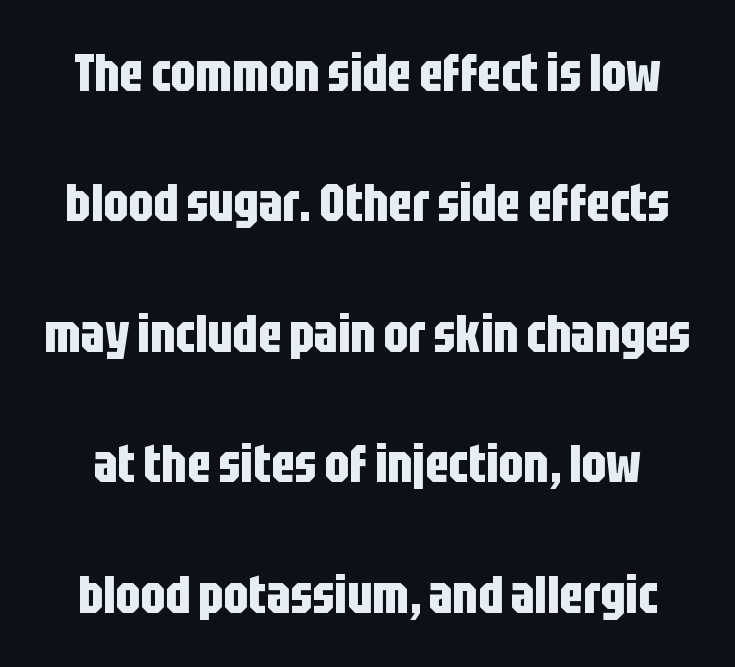
{"serif": "no", "italic": "no", "bold": "yes", "weight": "bold", "width": "condensed", "stroke_contrast": "low", "x_height": "large", "monospaced": "no", "underline": "no", "line_spacing": "loose", "line_spacing_ratio": 2.46, "letter_spacing": "normal", "letter_spacing_em": 0.0, "glyph_px": 53}
